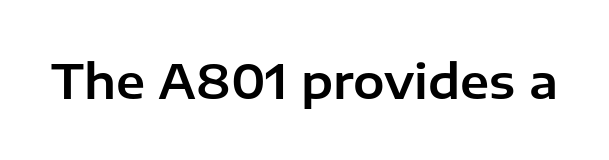
{"serif": "no", "italic": "no", "width": "normal", "stroke_contrast": "low", "x_height": "medium", "monospaced": "no", "underline": "no", "letter_spacing": "normal", "letter_spacing_em": 0.0, "glyph_px": 47}
